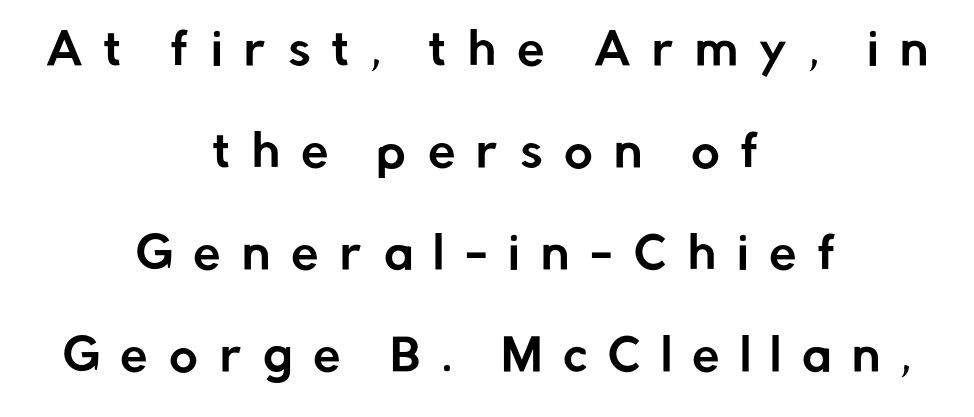
{"serif": "no", "italic": "no", "width": "normal", "stroke_contrast": "low", "x_height": "medium", "monospaced": "no", "underline": "no", "align": "center", "line_spacing": "loose", "line_spacing_ratio": 2.32, "letter_spacing": "wide", "letter_spacing_em": 0.48, "glyph_px": 44}
